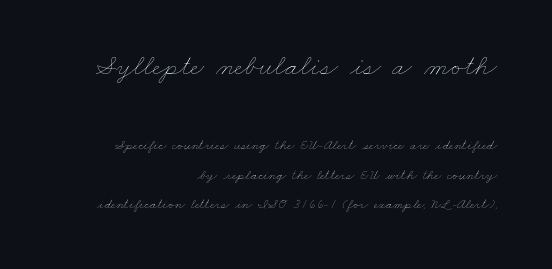
These lines are rendered in a variable-pitch font. Honestly, the rows look like they've been pulled way apart. Two sizes are in play, and the larger belongs to the first block. Clear beneath every line of the passage.
